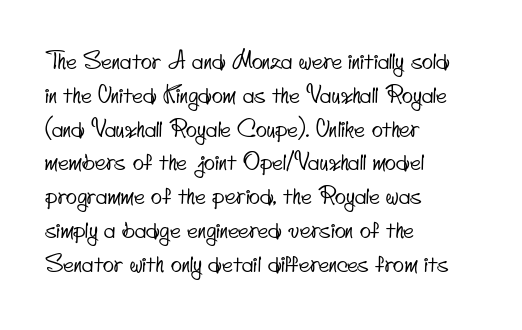
Q: Is the text underlined? A: No.
Q: How is the paragraph aligned? A: Left-aligned.
Q: Is the spacing between letters normal or unusually wide? A: Normal.
Q: Is the spacing between lines tight, normal or loose? A: Normal.
